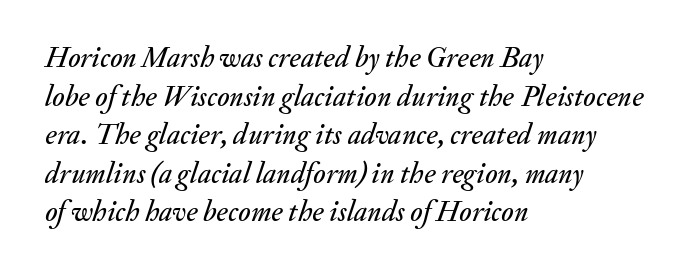
Q: Is the text italic (slanted)? A: Yes, it leans right by about 20 degrees.
Q: Is the text underlined? A: No.
Q: How is the paragraph aligned? A: Left-aligned.
Q: Is the spacing between letters normal or unusually wide? A: Normal.
Q: Is the spacing between lines tight, normal or loose? A: Normal.
Q: Width (condensed, normal, or wide)? A: Normal.
Q: Stroke contrast? A: Medium.
Q: x-height? A: Small.
Q: Monospaced? A: No.
